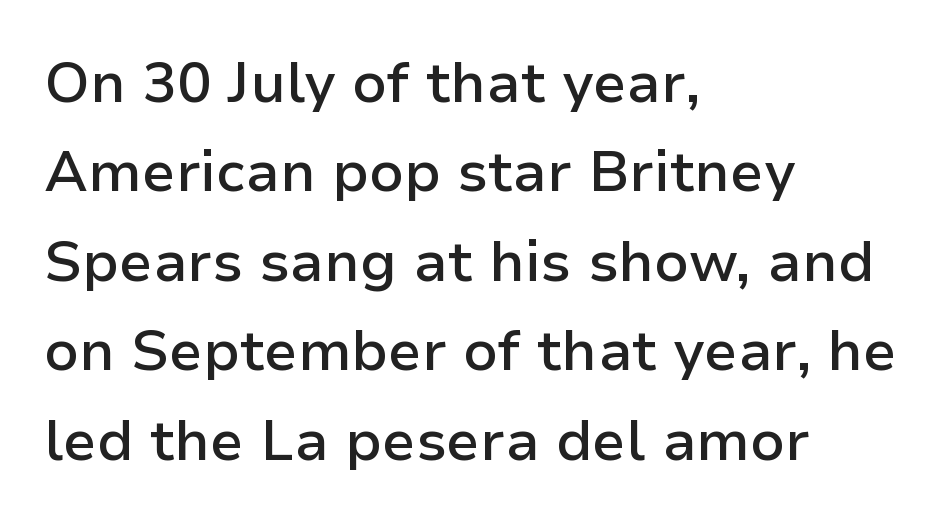
Q: Is the text bold? A: Semi-bold.
Q: Is the text italic (slanted)? A: No, it is upright.
Q: Is the typeface a serif or a sans-serif typeface? A: Sans-serif.
Q: Is the text underlined? A: No.
Q: How is the paragraph aligned? A: Left-aligned.
Q: Is the spacing between letters normal or unusually wide? A: Normal.
Q: Is the spacing between lines tight, normal or loose? A: Normal.
Q: Width (condensed, normal, or wide)? A: Normal.
Q: Stroke contrast? A: Low.
Q: x-height? A: Medium.
Q: Monospaced? A: No.
